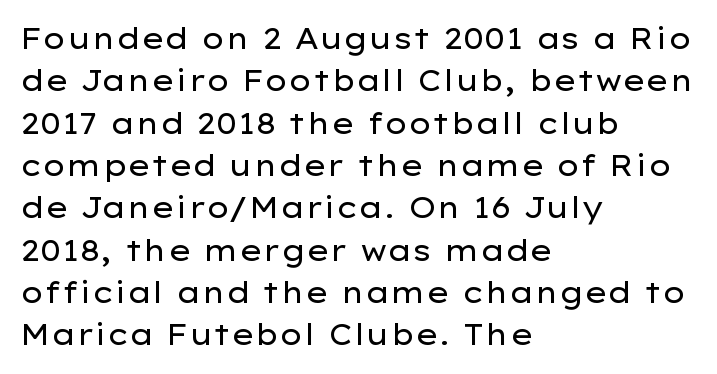
The face used here is a sans, in the tradition of grotesques and geometrics. Think of a printed novel: that variable character pitch is what you see here. Vertically, the passage feels balanced, rows spaced as you'd expect. Italic? Not at all — the glyphs are vertical. Weight: in the light-to-regular range.
